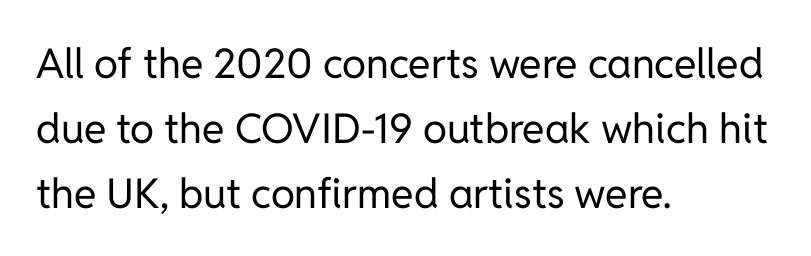
Q: Is the text bold? A: No.
Q: Is the text italic (slanted)? A: No, it is upright.
Q: Is the typeface a serif or a sans-serif typeface? A: Sans-serif.
Q: Is the text underlined? A: No.
Q: How is the paragraph aligned? A: Left-aligned.
Q: Is the spacing between letters normal or unusually wide? A: Normal.
Q: Is the spacing between lines tight, normal or loose? A: Normal.
Q: Width (condensed, normal, or wide)? A: Normal.
Q: Stroke contrast? A: Low.
Q: x-height? A: Medium.
Q: Monospaced? A: No.
